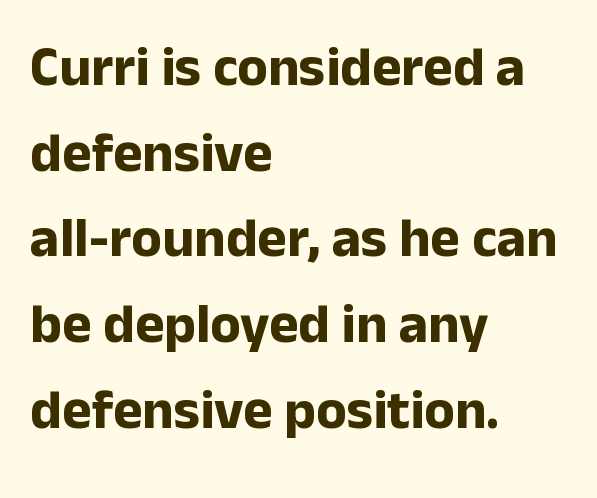
{"serif": "no", "italic": "no", "bold": "yes", "weight": "bold", "width": "normal", "stroke_contrast": "low", "x_height": "medium", "monospaced": "no", "underline": "no", "align": "left", "line_spacing": "normal", "line_spacing_ratio": 1.53, "letter_spacing": "normal", "letter_spacing_em": 0.0, "glyph_px": 56}
